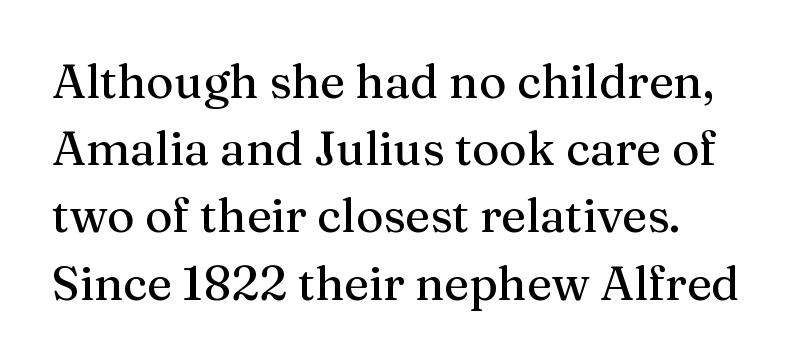
The image shows 47 px serif type, upright; set normal line spacing (1.43x), normal letter spacing, not underlined; medium stroke contrast and a medium x-height.
